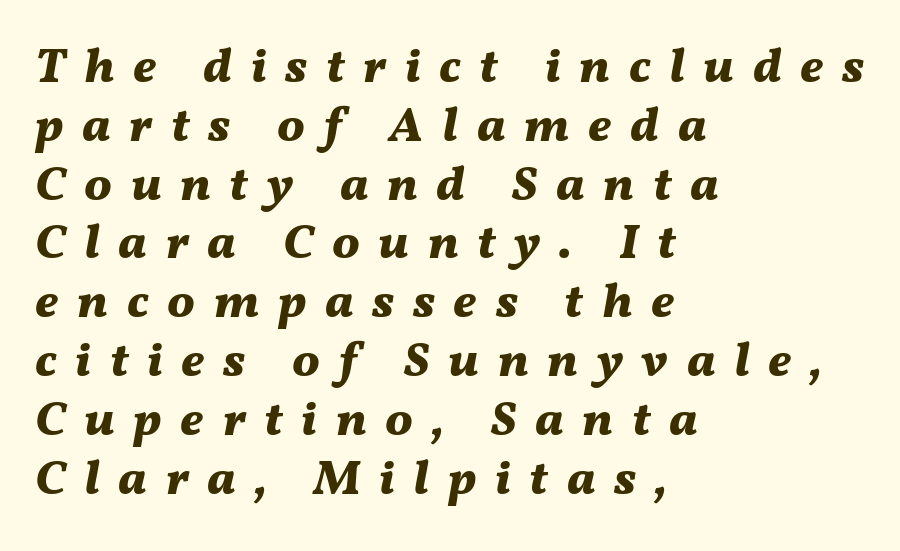
Each word looks stretched out because of the extra space between its letters. Character widths vary here, with narrow letters taking less room than wide ones. Thick stems and heavy bowls — unmistakably bold. The passage is arranged the way most books set body copy — flush left. Emphasis-style slanted type is in use. Just letters on the line, the space beneath them empty.
